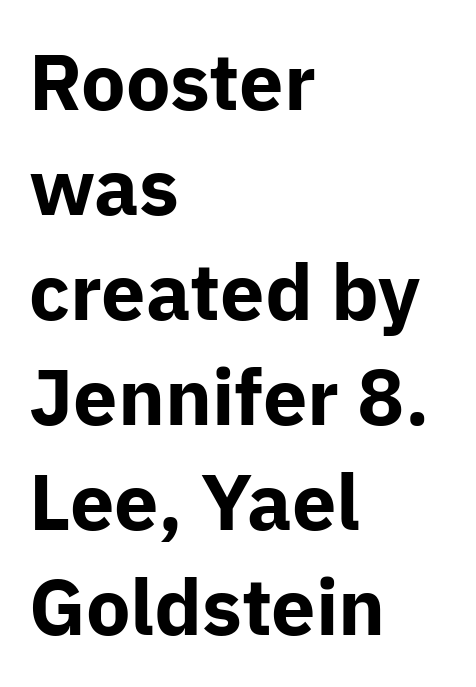
To sum up the face: it is a sans, with no serifs. Summary of weight: heavy, a full bold. These lines are set flush left with a ragged right edge. The gap between lines stays unmarked. The lines sit at an ordinary, default distance from one another.
